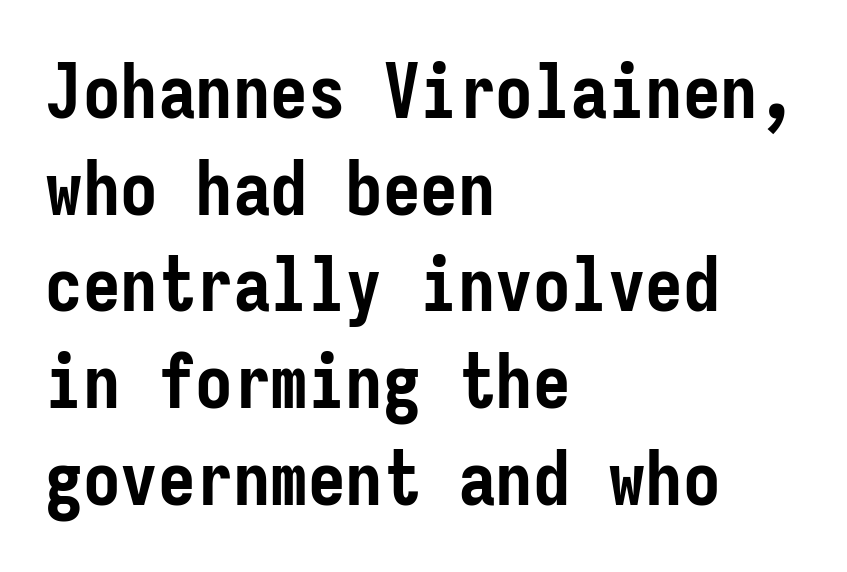
Q: Is the text bold? A: Yes.
Q: Is the text italic (slanted)? A: No, it is upright.
Q: Is the typeface a serif or a sans-serif typeface? A: Sans-serif.
Q: Is the text underlined? A: No.
Q: How is the paragraph aligned? A: Left-aligned.
Q: Is the spacing between letters normal or unusually wide? A: Normal.
Q: Is the spacing between lines tight, normal or loose? A: Normal.
Q: Width (condensed, normal, or wide)? A: Condensed.
Q: Stroke contrast? A: Low.
Q: x-height? A: Medium.
Q: Monospaced? A: Yes.
